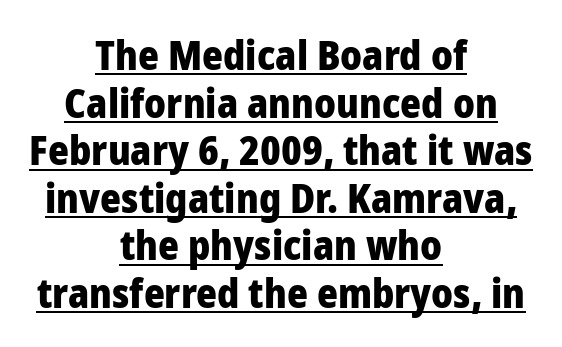
Q: Is the text bold? A: Yes.
Q: Is the text italic (slanted)? A: No, it is upright.
Q: Is the typeface a serif or a sans-serif typeface? A: Sans-serif.
Q: Is the text underlined? A: Yes.
Q: How is the paragraph aligned? A: Centered.
Q: Is the spacing between letters normal or unusually wide? A: Normal.
Q: Width (condensed, normal, or wide)? A: Normal.
Q: Stroke contrast? A: Low.
Q: x-height? A: Medium.
Q: Monospaced? A: No.
